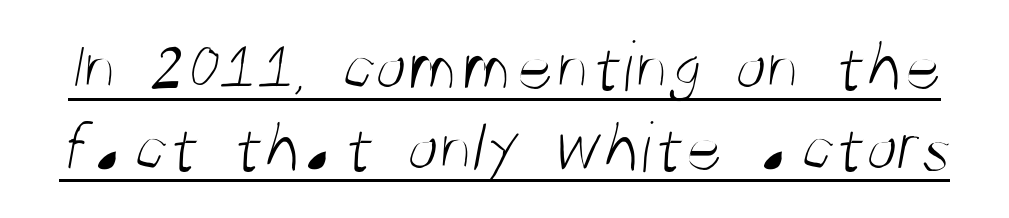
{"serif": "no", "bold": "no", "weight": "light", "width": "condensed", "stroke_contrast": "medium", "x_height": "large", "monospaced": "no", "underline": "yes", "line_spacing": "tight", "line_spacing_ratio": 1.11, "letter_spacing": "normal", "letter_spacing_em": 0.0, "glyph_px": 73}
